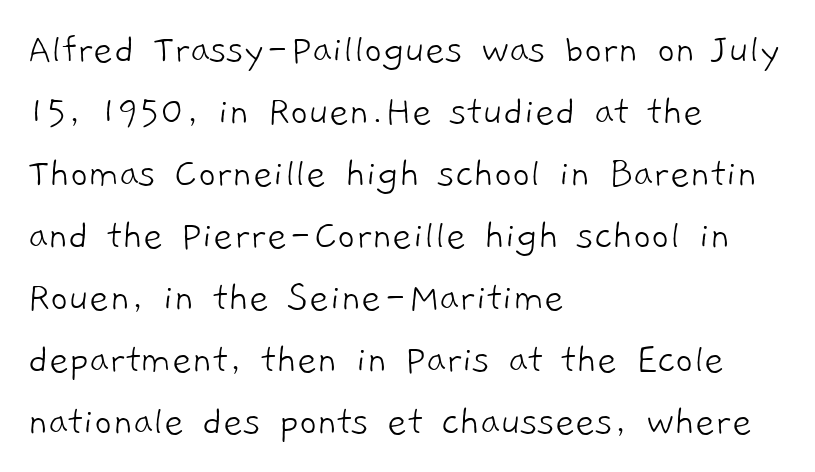
Q: Is the text bold? A: No.
Q: Is the typeface a serif or a sans-serif typeface? A: Sans-serif.
Q: Is the text underlined? A: No.
Q: How is the paragraph aligned? A: Left-aligned.
Q: Is the spacing between letters normal or unusually wide? A: Normal.
Q: Is the spacing between lines tight, normal or loose? A: Normal.
Q: Width (condensed, normal, or wide)? A: Normal.
Q: Stroke contrast? A: Low.
Q: x-height? A: Medium.
Q: Monospaced? A: No.
